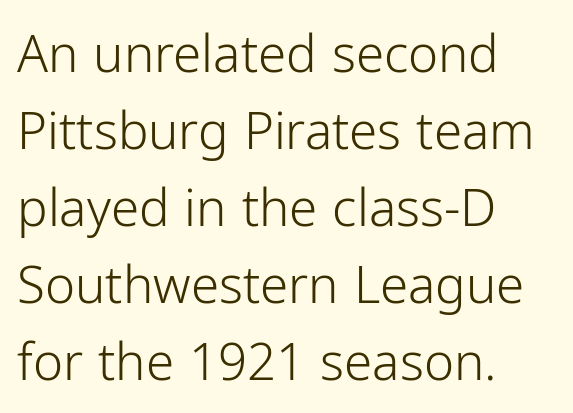
Q: Is the text bold? A: No.
Q: Is the text italic (slanted)? A: No, it is upright.
Q: Is the typeface a serif or a sans-serif typeface? A: Sans-serif.
Q: Is the text underlined? A: No.
Q: How is the paragraph aligned? A: Left-aligned.
Q: Is the spacing between letters normal or unusually wide? A: Normal.
Q: Is the spacing between lines tight, normal or loose? A: Normal.
Q: Width (condensed, normal, or wide)? A: Normal.
Q: Stroke contrast? A: Low.
Q: x-height? A: Medium.
Q: Monospaced? A: No.
